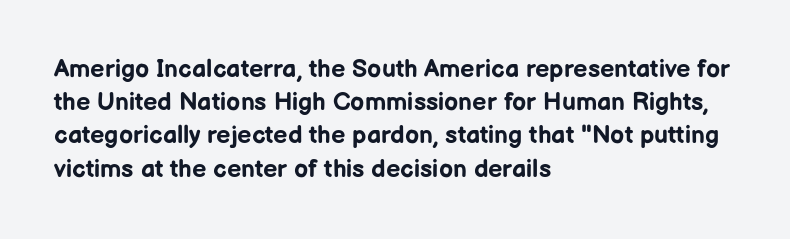
One-word summary of the alignment: left. Compared with an ordinary text face, these strokes are far heavier — a full bold. Interline gaps are of average width in this sample. Letter spacing: default. The baseline area is clear. The letters stand upright; this is a roman face.
